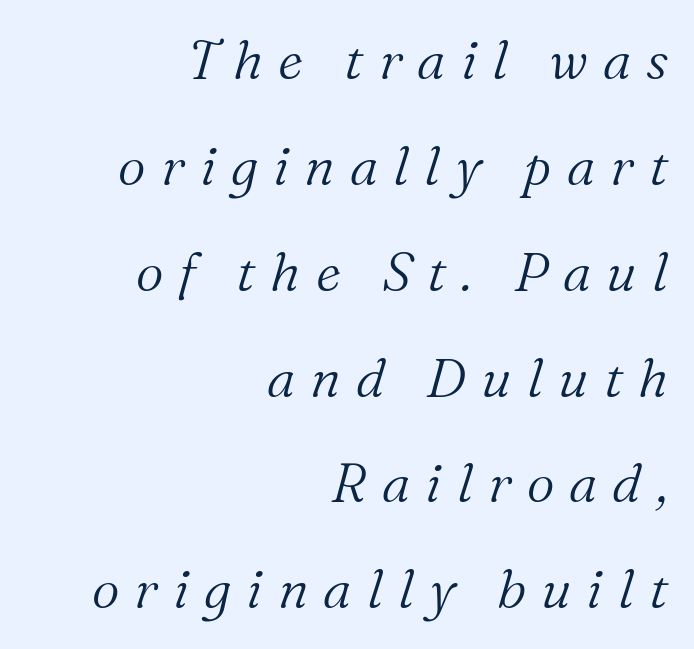
{"serif": "yes", "italic": "yes", "lean": "right", "slant_degrees": 16, "bold": "no", "weight": "light", "width": "normal", "stroke_contrast": "medium", "x_height": "medium", "monospaced": "no", "underline": "no", "align": "right", "line_spacing": "loose", "line_spacing_ratio": 1.96, "letter_spacing": "wide", "letter_spacing_em": 0.28, "glyph_px": 54}
